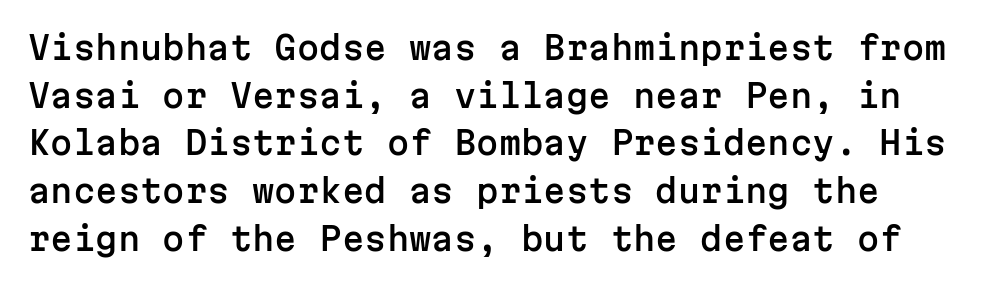
{"serif": "no", "italic": "no", "width": "normal", "stroke_contrast": "low", "x_height": "medium", "monospaced": "yes", "underline": "no", "line_spacing": "normal", "line_spacing_ratio": 1.49, "letter_spacing": "normal", "letter_spacing_em": 0.0, "glyph_px": 32}
